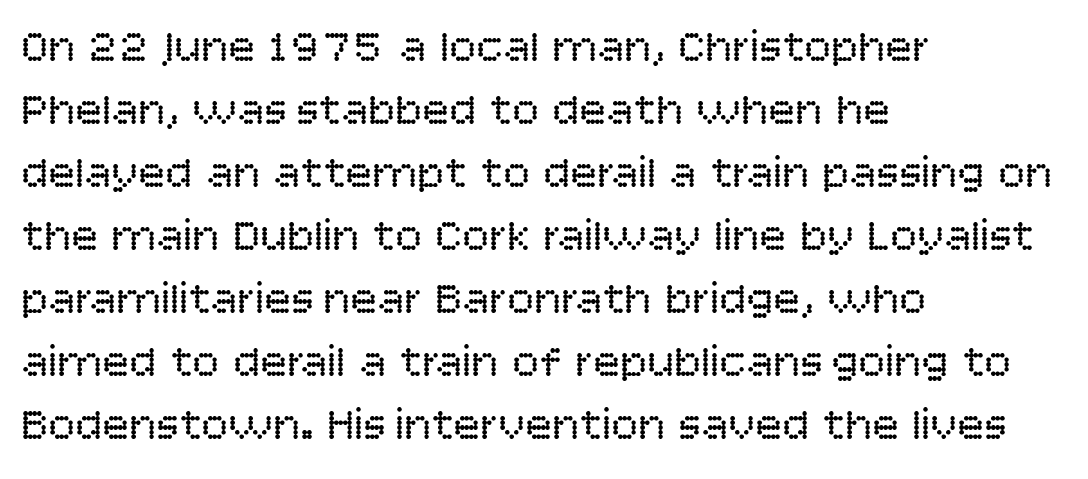
The rendering keeps characters at their native spacing. Each new line begins a customary step beneath the previous one. The face used here is proportionally spaced, like ordinary book or web type. This rendering features lettering with no underline. Leftover space on each line is placed entirely after the last word.
